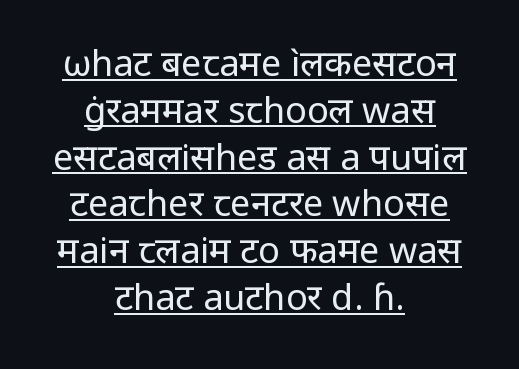
Nothing unusual about the tracking: characters are spaced as the font intends. The strokes are not fattened; the text isn't bold. The font family rendered here belongs to the sans-serif group. The rendering uses natural spacing where letterforms have individual widths. A student would call this center alignment; a typographer would say set centered. Quick note: interline space is typical.
